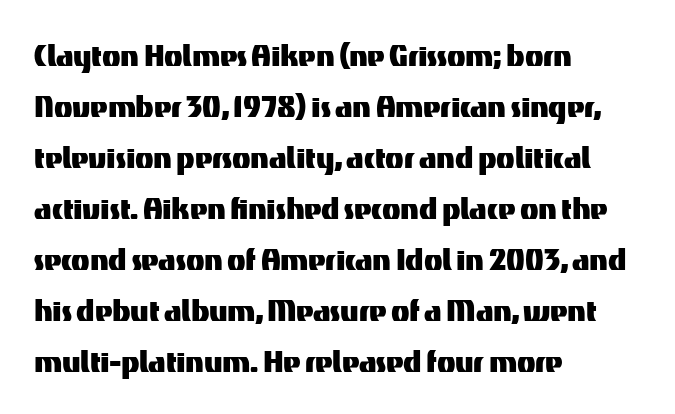
{"serif": "no", "italic": "no", "width": "normal", "stroke_contrast": "medium", "x_height": "medium", "monospaced": "no", "underline": "no", "align": "left", "line_spacing": "normal", "line_spacing_ratio": 1.34, "letter_spacing": "normal", "letter_spacing_em": 0.0, "glyph_px": 38}
